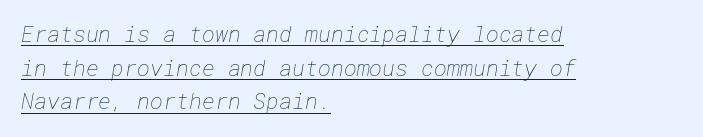
Caption: multi-line text, flush left, ragged right. The designer left line spacing at the default. The glyphs are accompanied by a horizontal stroke just below them. Nothing heavy about these letters — not bold at all. Default kerning and tracking; the words read as compact shapes.
